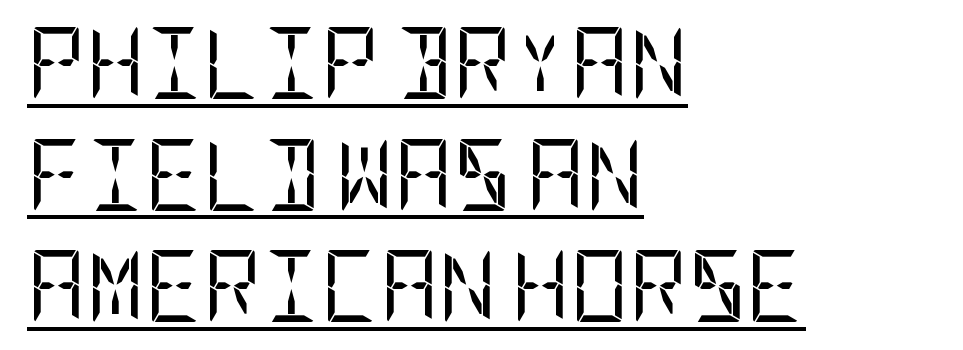
{"serif": "no", "italic": "no", "bold": "no", "weight": "regular", "width": "condensed", "stroke_contrast": "low", "x_height": "large", "underline": "yes", "align": "left", "line_spacing": "normal", "line_spacing_ratio": 1.55, "letter_spacing": "normal", "letter_spacing_em": 0.0, "glyph_px": 72}
